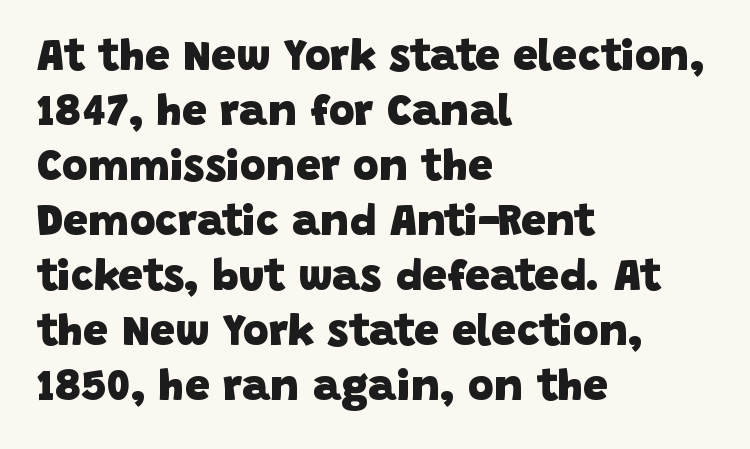
Q: Is the text bold? A: Yes.
Q: Is the typeface a serif or a sans-serif typeface? A: Sans-serif.
Q: Is the text underlined? A: No.
Q: How is the paragraph aligned? A: Left-aligned.
Q: Is the spacing between letters normal or unusually wide? A: Normal.
Q: Is the spacing between lines tight, normal or loose? A: Normal.
Q: Width (condensed, normal, or wide)? A: Normal.
Q: Stroke contrast? A: Low.
Q: x-height? A: Large.
Q: Monospaced? A: No.
